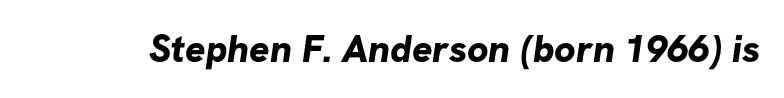
{"serif": "no", "bold": "yes", "weight": "bold", "width": "normal", "stroke_contrast": "low", "x_height": "medium", "monospaced": "no", "underline": "no", "letter_spacing": "normal", "letter_spacing_em": 0.0, "glyph_px": 38}
